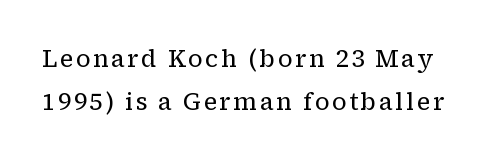
The image shows 24 px text type, upright; set line spacing 1.79x, not underlined.
